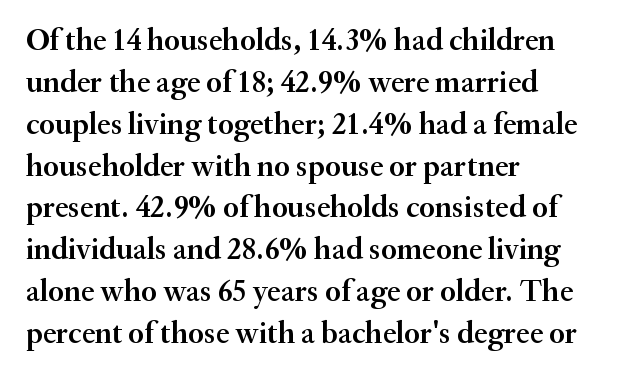
Q: Is the text bold? A: Semi-bold.
Q: Is the text italic (slanted)? A: No, it is upright.
Q: Is the typeface a serif or a sans-serif typeface? A: Serif.
Q: Is the text underlined? A: No.
Q: How is the paragraph aligned? A: Left-aligned.
Q: Is the spacing between letters normal or unusually wide? A: Normal.
Q: Is the spacing between lines tight, normal or loose? A: Normal.
Q: Width (condensed, normal, or wide)? A: Normal.
Q: Stroke contrast? A: Medium.
Q: x-height? A: Small.
Q: Monospaced? A: No.
